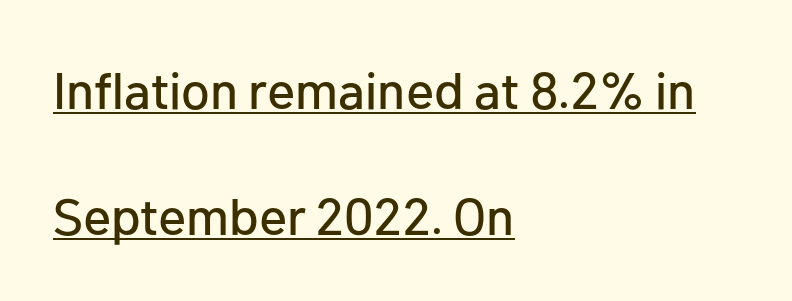
{"serif": "no", "italic": "no", "width": "normal", "stroke_contrast": "low", "x_height": "medium", "monospaced": "no", "underline": "yes", "align": "left", "line_spacing": "loose", "line_spacing_ratio": 2.43, "letter_spacing": "normal", "letter_spacing_em": 0.0, "glyph_px": 52}
